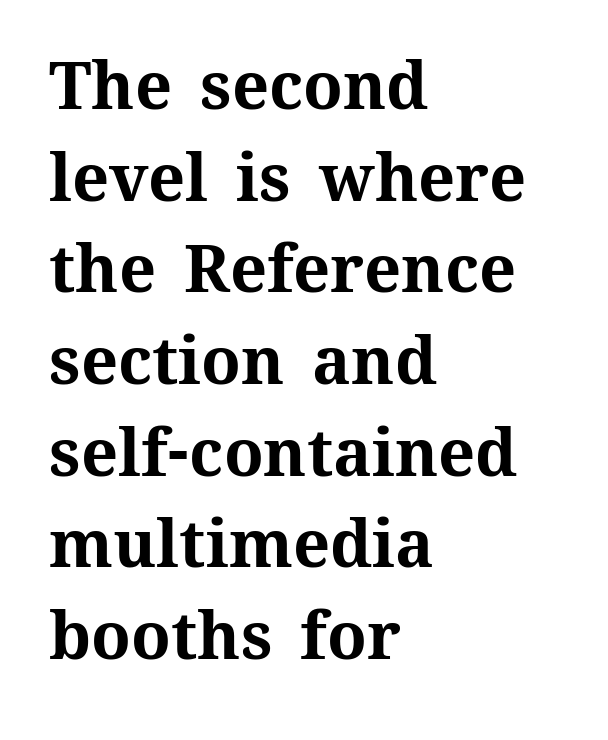
Q: Is the text bold? A: Yes.
Q: Is the text italic (slanted)? A: No, it is upright.
Q: Is the text underlined? A: No.
Q: How is the paragraph aligned? A: Left-aligned.
Q: Is the spacing between letters normal or unusually wide? A: Normal.
Q: Is the spacing between lines tight, normal or loose? A: Normal.
Q: Width (condensed, normal, or wide)? A: Normal.
Q: Stroke contrast? A: Medium.
Q: x-height? A: Medium.
Q: Monospaced? A: No.
